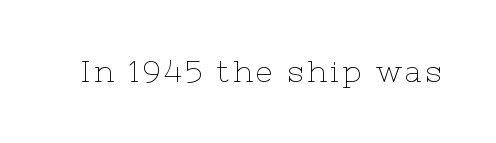
The image shows 30 px thin serif type, upright; set not underlined; low stroke contrast and a medium x-height.
